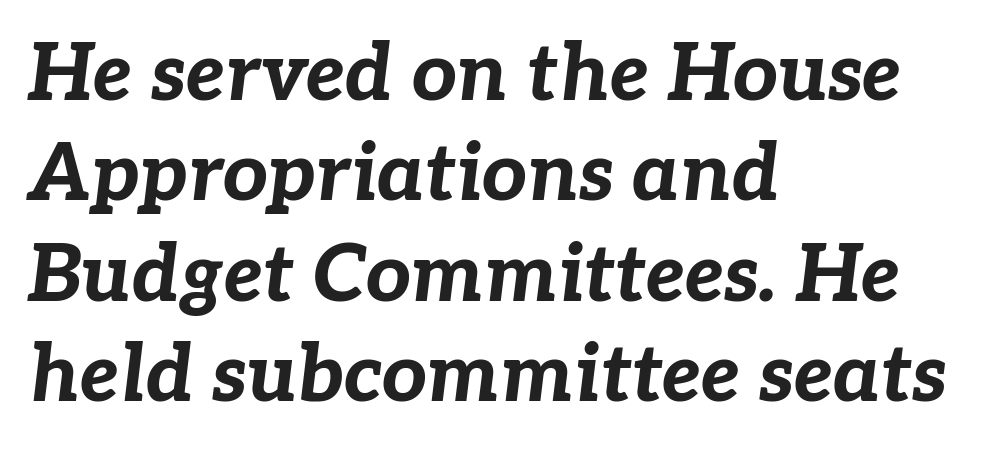
The image shows 79 px bold type, italic (leaning right); set left-aligned, normal line spacing (1.27x), normal letter spacing, not underlined; low stroke contrast and a medium x-height.
